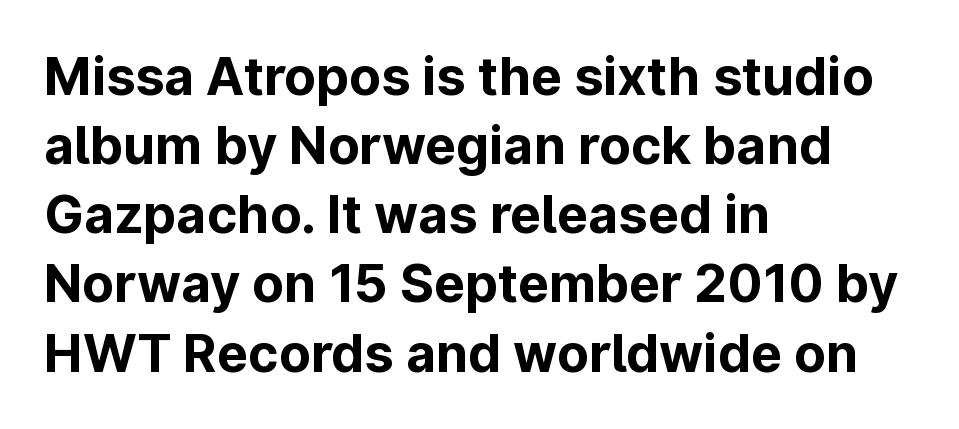
The image shows 52 px bold sans-serif type, upright; set left-aligned, normal line spacing (1.33x), normal letter spacing, not underlined; low stroke contrast and a medium x-height.
